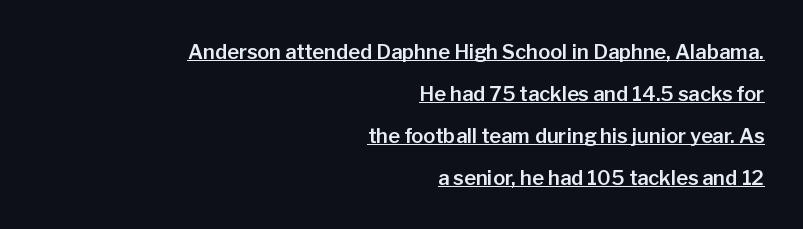
The image shows 20 px text type, upright; set right-aligned, loose line spacing (2.1x), normal letter spacing, underlined.
